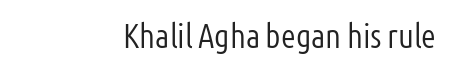
The image shows 34 px light, condensed sans-serif type, upright; set right-aligned, normal letter spacing, not underlined; low stroke contrast and a medium x-height.
